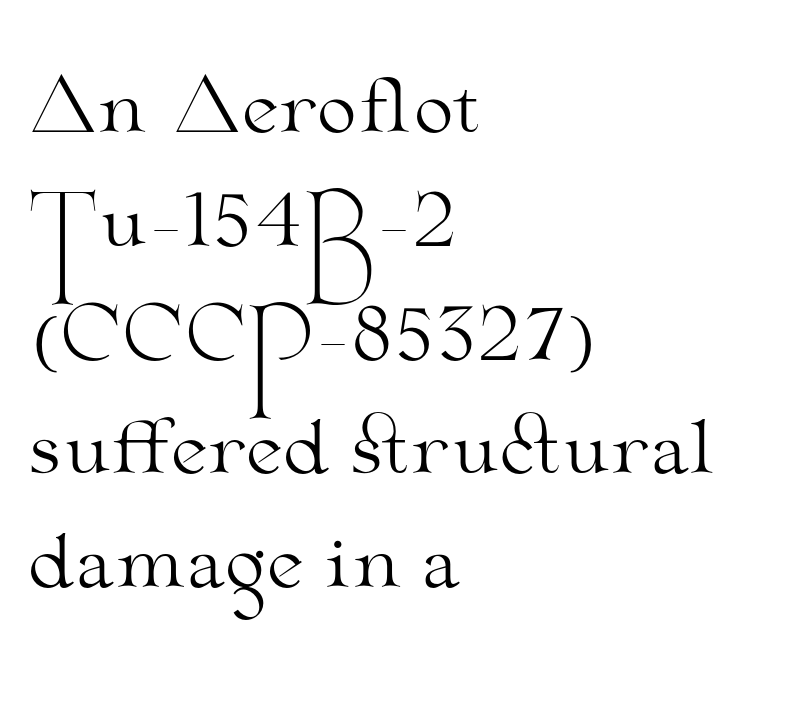
{"serif": "yes", "italic": "no", "bold": "no", "weight": "light", "width": "wide", "stroke_contrast": "medium", "x_height": "small", "monospaced": "no", "underline": "no", "align": "left", "line_spacing": "normal", "line_spacing_ratio": 1.58, "letter_spacing": "normal", "letter_spacing_em": 0.0, "glyph_px": 72}
